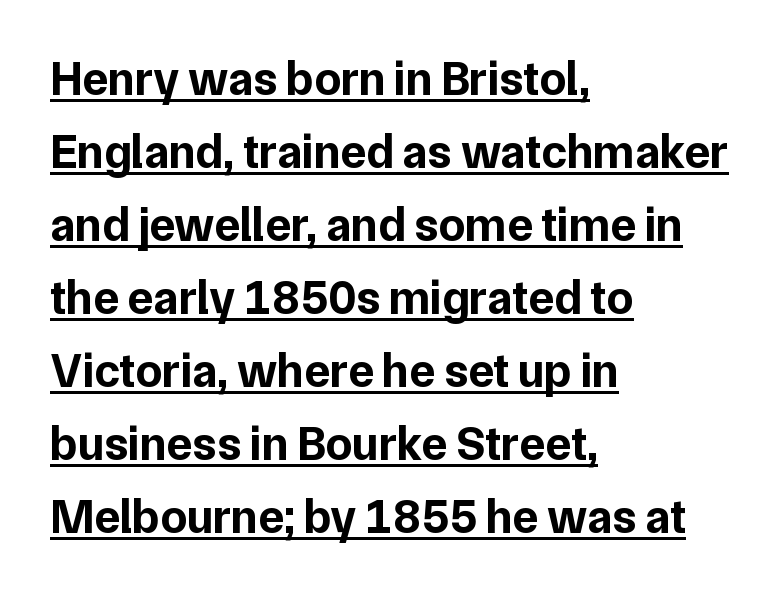
Style check: upright. The passage is arranged the way most books set body copy — flush left. Is this a fixed-width face? No — the glyphs have proportional, varying widths. The designer went with a sans here, leaving each stem footless.
